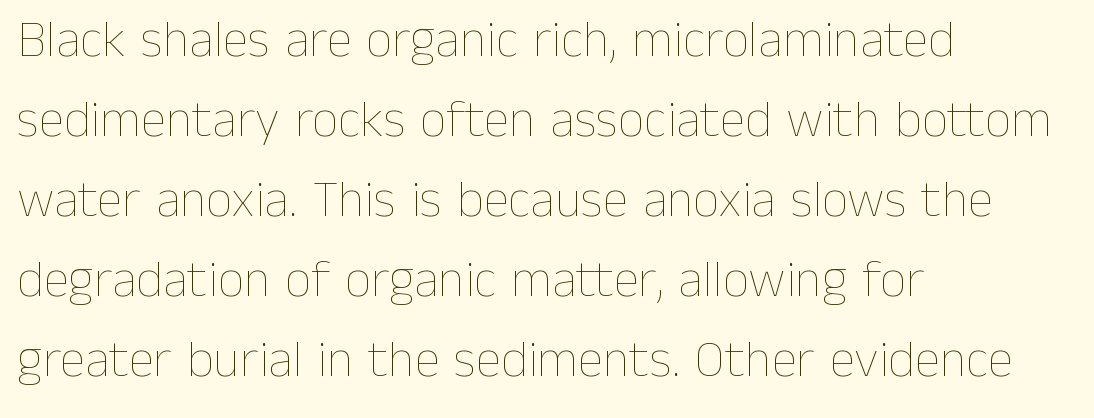
{"italic": "no", "bold": "no", "weight": "thin", "width": "normal", "stroke_contrast": "low", "x_height": "medium", "monospaced": "no", "underline": "no", "align": "left", "line_spacing": "normal", "line_spacing_ratio": 1.54, "letter_spacing": "normal", "letter_spacing_em": 0.0, "glyph_px": 52}
